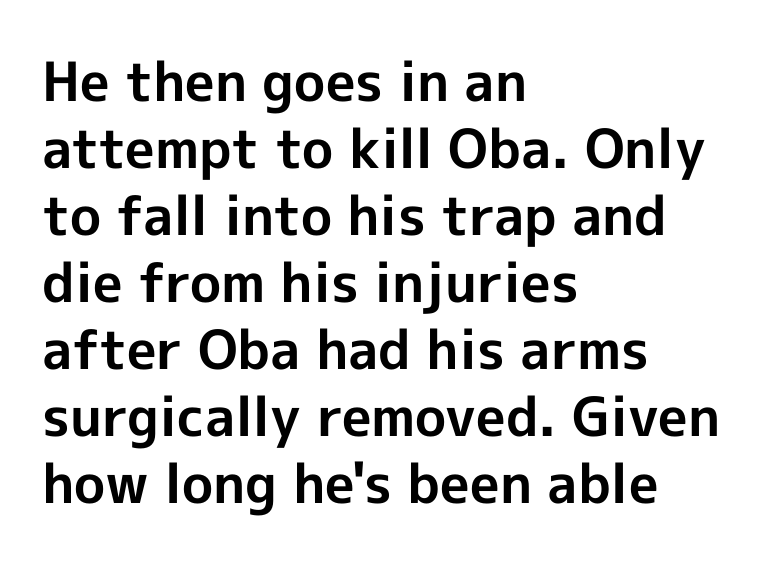
Q: Is the text bold? A: Yes.
Q: Is the text italic (slanted)? A: No, it is upright.
Q: Is the typeface a serif or a sans-serif typeface? A: Sans-serif.
Q: Is the text underlined? A: No.
Q: How is the paragraph aligned? A: Left-aligned.
Q: Is the spacing between letters normal or unusually wide? A: Normal.
Q: Width (condensed, normal, or wide)? A: Normal.
Q: x-height? A: Medium.
Q: Monospaced? A: No.
